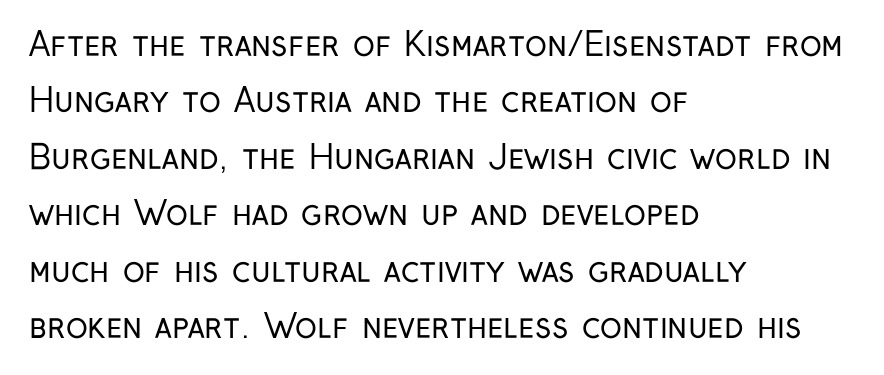
Weight: regular or lighter. This sample uses plain, unmodified letter spacing. These lines are rendered in a variable-pitch font. The specimen reads as upright at a glance. The area under the type is left untouched.
